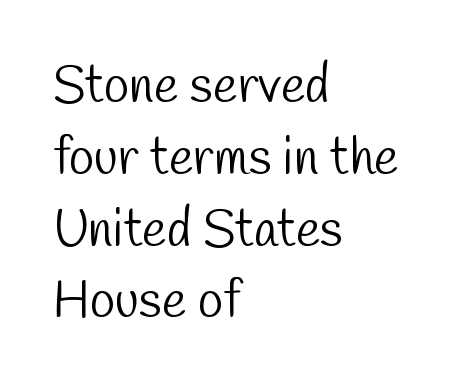
The image shows 52 px light, condensed sans-serif type; set left-aligned, normal line spacing (1.38x), normal letter spacing, not underlined; low stroke contrast and a medium x-height.
